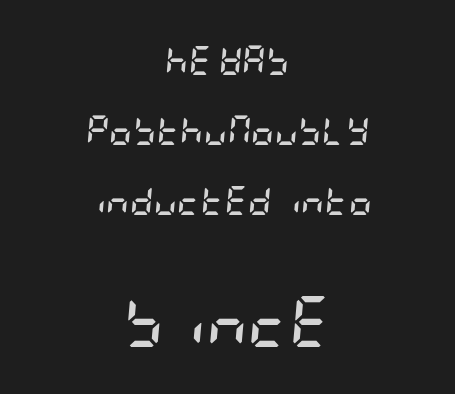
{"italic": "yes", "lean": "right", "slant_degrees": 5, "bold": "yes", "weight": "semibold", "width": "condensed", "stroke_contrast": "low", "x_height": "large", "underline": "no", "align": "center", "line_spacing": "loose", "line_spacing_ratio": 2.41, "letter_spacing": "normal", "letter_spacing_em": 0.0, "larger_block": "second", "size_ratio": 1.76, "glyph_px": 51}
